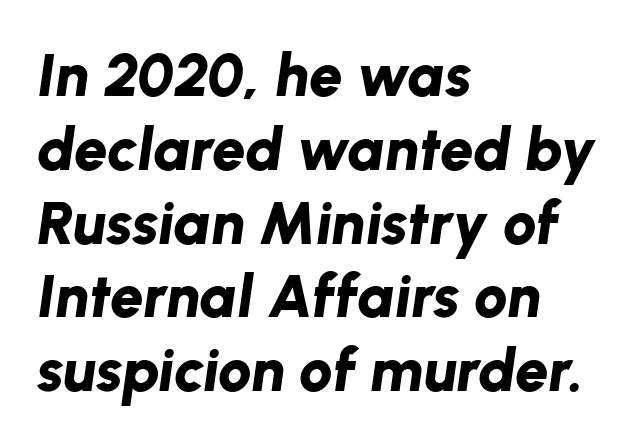
The image shows 60 px bold type, italic (leaning right); set left-aligned, line spacing 1.23x, normal letter spacing, not underlined; low stroke contrast and a medium x-height.
